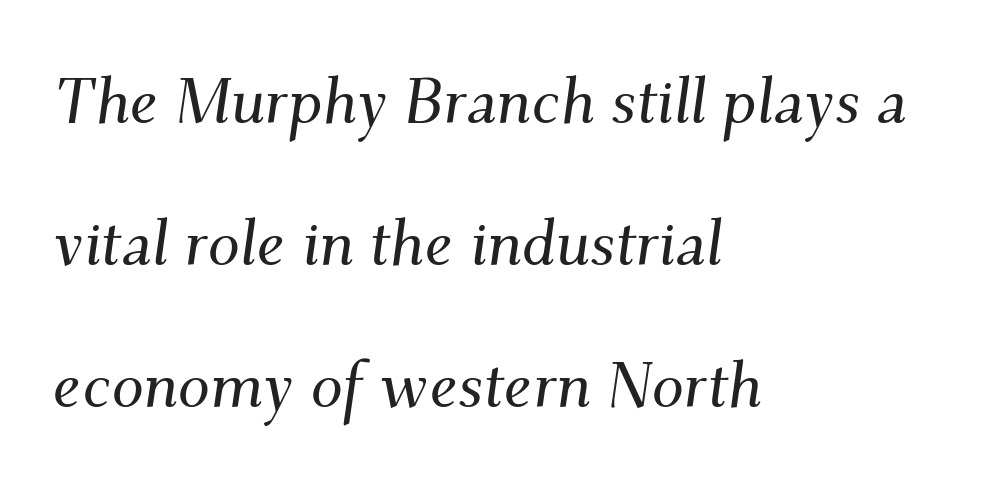
This sample has the flowing, uneven cadence of proportional lettering. Nobody touched the tracking dial on this one. Decoration check: the copy has no underline. Honestly, the rows look like they've been pulled way apart.
